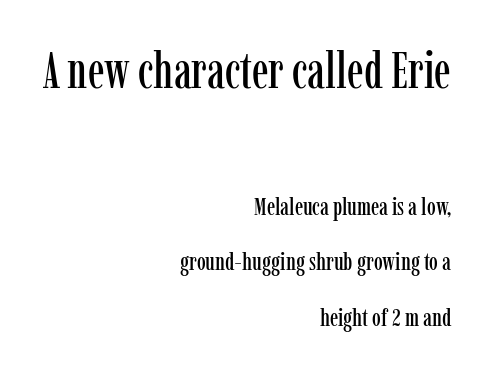
The setting favours the right margin, as signatures and pull-quotes sometimes do. A student would notice the top passage is typeset larger than what follows. The vertical gap from one line to the next is large. Style check: upright.
